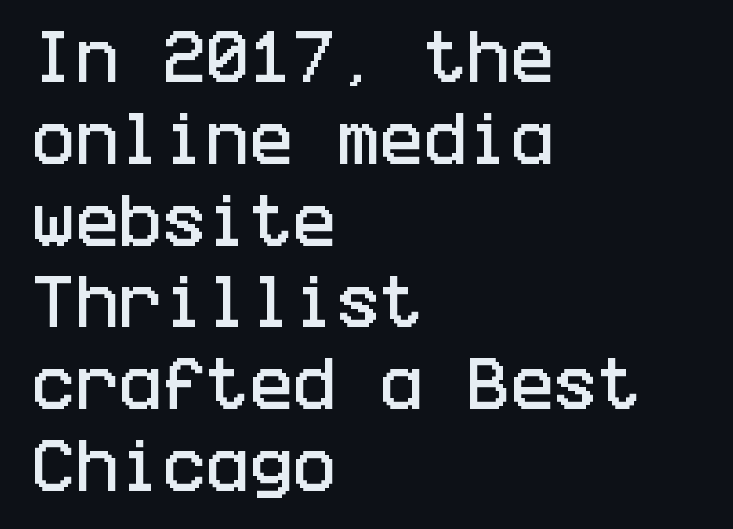
The image shows 58 px condensed sans-serif type, upright; set left-aligned, normal line spacing (1.41x), normal letter spacing, not underlined; low stroke contrast and a large x-height.
